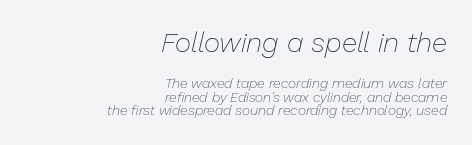
{"italic": "yes", "lean": "right", "slant_degrees": 13, "bold": "no", "weight": "thin", "width": "normal", "stroke_contrast": "low", "x_height": "medium", "monospaced": "no", "underline": "no", "align": "right", "line_spacing": "tight", "line_spacing_ratio": 0.96, "letter_spacing": "normal", "letter_spacing_em": 0.0, "larger_block": "first", "size_ratio": 2.0, "glyph_px": 28}
